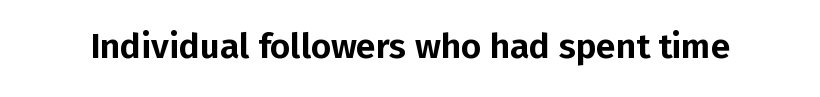
The words here are not underlined. Posture: upright roman. Each letter's strokes conclude bluntly, with no projecting serifs. Spacing between characters is what you'd get straight out of the box.
